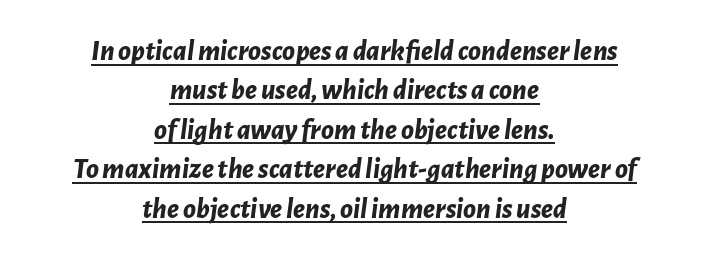
{"italic": "yes", "lean": "right", "slant_degrees": 7, "bold": "yes", "weight": "bold", "width": "normal", "stroke_contrast": "low", "x_height": "medium", "monospaced": "no", "underline": "yes", "align": "center", "line_spacing": "normal", "line_spacing_ratio": 1.36, "letter_spacing": "normal", "letter_spacing_em": 0.0, "glyph_px": 29}
